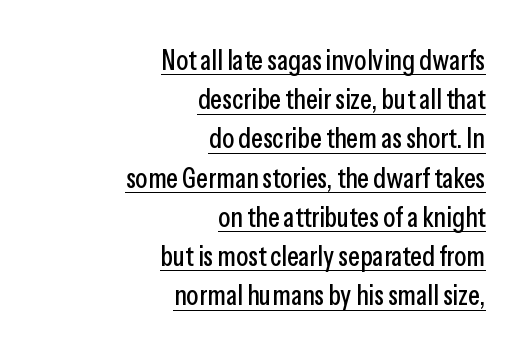
Q: Is the text italic (slanted)? A: No, it is upright.
Q: Is the typeface a serif or a sans-serif typeface? A: Sans-serif.
Q: Is the text underlined? A: Yes.
Q: How is the paragraph aligned? A: Right-aligned.
Q: Is the spacing between letters normal or unusually wide? A: Normal.
Q: Is the spacing between lines tight, normal or loose? A: Normal.
Q: Width (condensed, normal, or wide)? A: Condensed.
Q: Stroke contrast? A: Low.
Q: x-height? A: Medium.
Q: Monospaced? A: No.
